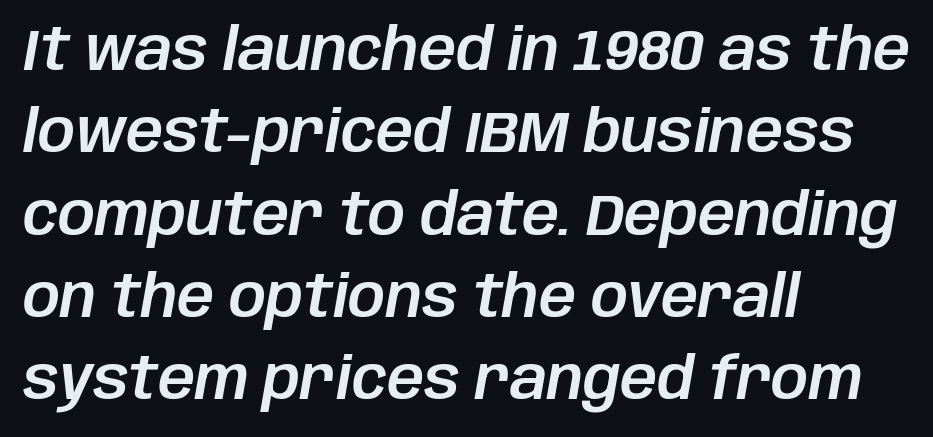
{"italic": "yes", "lean": "right", "slant_degrees": 10, "width": "normal", "stroke_contrast": "low", "x_height": "large", "monospaced": "no", "underline": "no", "align": "left", "line_spacing": "normal", "line_spacing_ratio": 1.42, "letter_spacing": "normal", "letter_spacing_em": 0.0, "glyph_px": 58}
